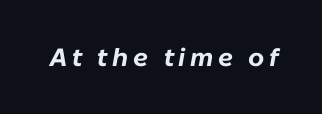
Q: Is the text bold? A: Yes.
Q: Is the text italic (slanted)? A: Yes, it leans right by about 10 degrees.
Q: Is the text underlined? A: No.
